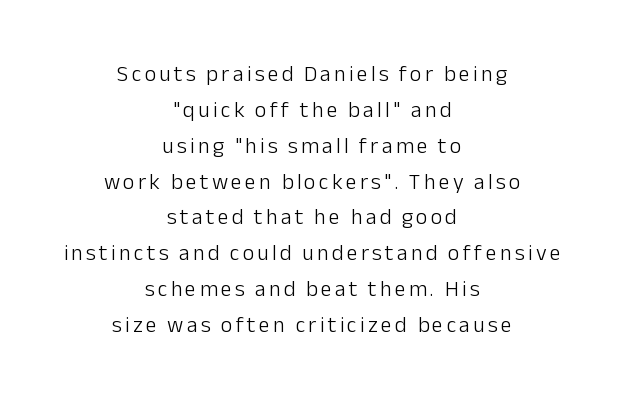
The image shows 22 px text type, upright; set centered, normal line spacing (1.63x), not underlined.
